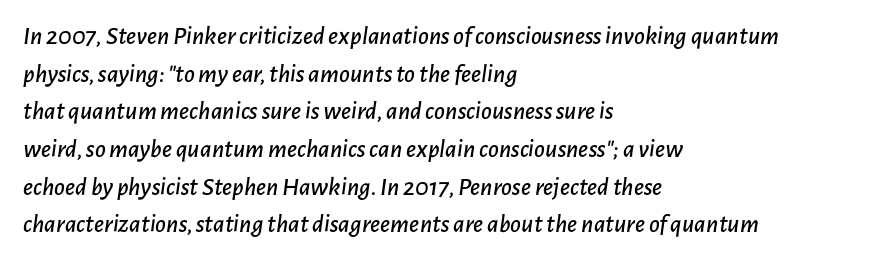
Notice how the passage keeps a crisp vertical edge on the left only. Is the letter spacing exaggerated? No — it looks like the ordinary default. Leading: standard. The zone under the glyphs is completely vacant. A typesetter would mark this as italic.
